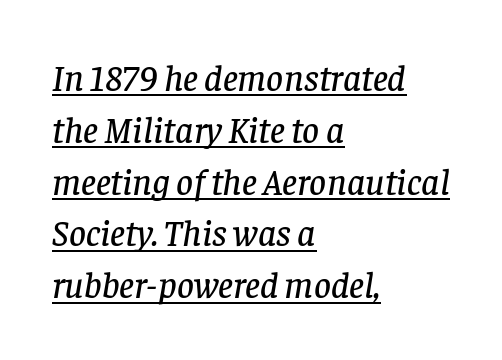
The image shows 37 px serif type, italic (leaning right); set left-aligned, normal line spacing (1.4x), normal letter spacing, underlined; low stroke contrast and a large x-height.
